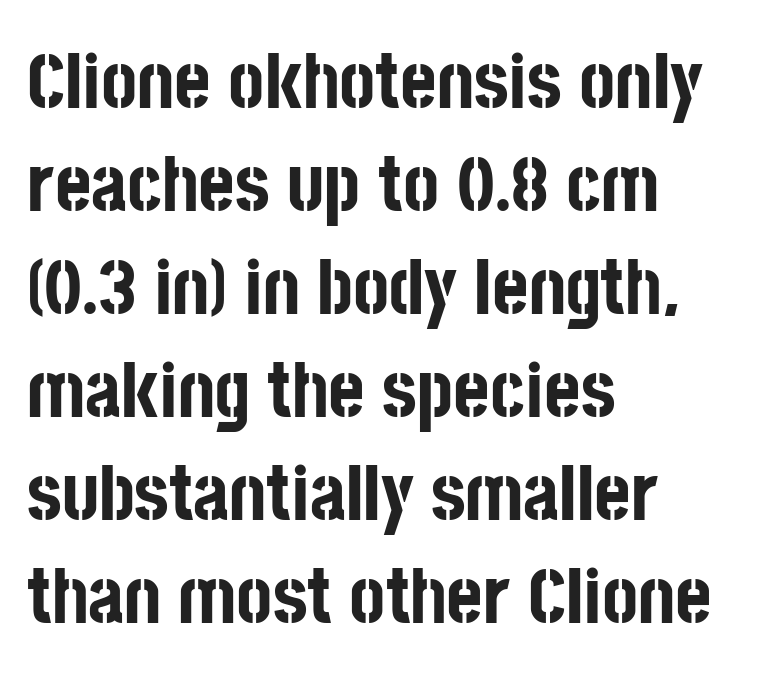
The image shows 78 px bold, condensed sans-serif type, upright; set left-aligned, normal line spacing (1.32x), normal letter spacing, not underlined; low stroke contrast and a large x-height.
